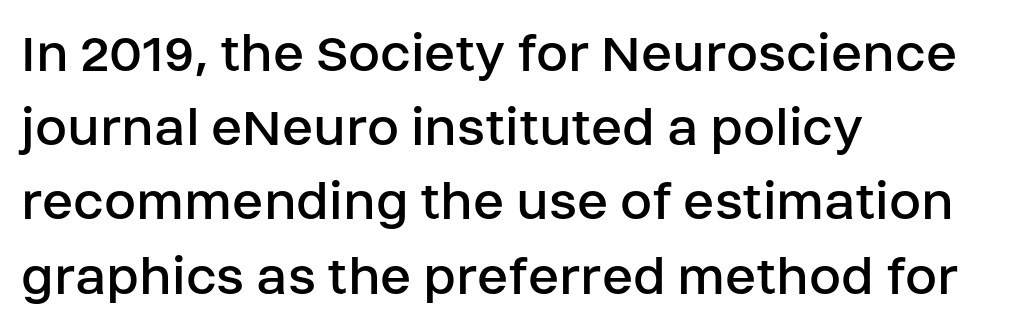
Nobody drew a line under any word here. Honestly, the row spacing looks completely unremarkable. Every character sits straight up, as roman type does. How are the letters spaced? Ordinarily, with no added tracking. The face used here is proportionally spaced, like ordinary book or web type.
